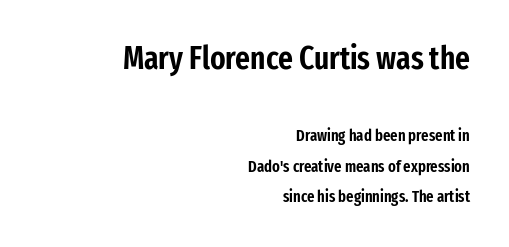
The image shows 32 px condensed sans-serif type, upright; set right-aligned, loose line spacing (1.92x), normal letter spacing, not underlined; the first (top) block is 2.0x larger; low stroke contrast and a medium x-height.
